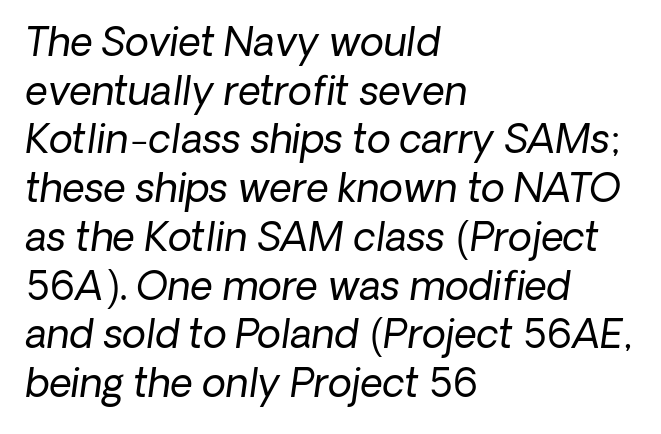
Q: Is the text bold? A: No.
Q: Is the text italic (slanted)? A: Yes, it leans right by about 8 degrees.
Q: Is the text underlined? A: No.
Q: How is the paragraph aligned? A: Left-aligned.
Q: Is the spacing between letters normal or unusually wide? A: Normal.
Q: Is the spacing between lines tight, normal or loose? A: Normal.
Q: Width (condensed, normal, or wide)? A: Normal.
Q: Stroke contrast? A: Low.
Q: x-height? A: Medium.
Q: Monospaced? A: No.
